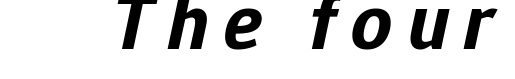
{"italic": "yes", "lean": "right", "slant_degrees": 12, "bold": "yes", "weight": "bold", "width": "normal", "stroke_contrast": "low", "x_height": "medium", "monospaced": "no", "underline": "no", "glyph_px": 80}
